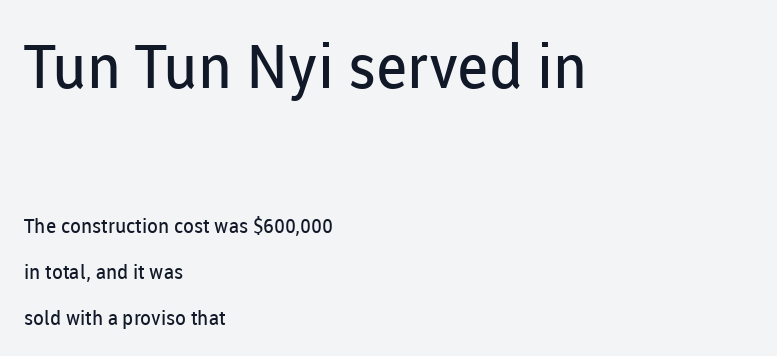
Q: Is the text bold? A: No.
Q: Is the text italic (slanted)? A: No, it is upright.
Q: Is the typeface a serif or a sans-serif typeface? A: Sans-serif.
Q: Is the text underlined? A: No.
Q: How is the paragraph aligned? A: Left-aligned.
Q: Is the spacing between letters normal or unusually wide? A: Normal.
Q: Is the spacing between lines tight, normal or loose? A: Loose.
Q: Which block of text is set in a larger size, the first (top) or the second (bottom)? A: The first (top) one.
Q: Width (condensed, normal, or wide)? A: Normal.
Q: Stroke contrast? A: Low.
Q: x-height? A: Medium.
Q: Monospaced? A: No.
